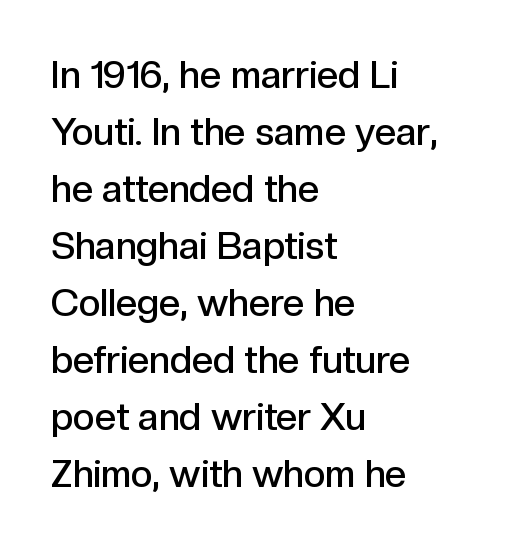
{"serif": "no", "italic": "no", "bold": "semi", "weight": "semibold", "width": "normal", "x_height": "medium", "monospaced": "no", "underline": "no", "align": "left", "line_spacing": "normal", "line_spacing_ratio": 1.5, "letter_spacing": "normal", "letter_spacing_em": 0.0, "glyph_px": 38}
